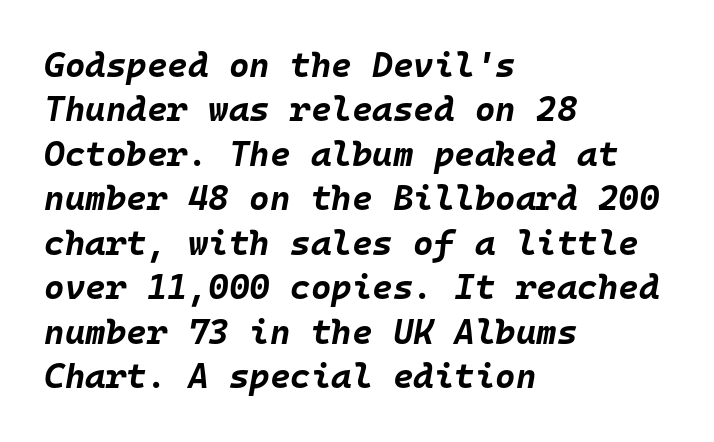
The image shows 35 px bold type, italic (leaning right), monospaced; set left-aligned, normal line spacing (1.27x), normal letter spacing, not underlined; low stroke contrast and a large x-height.
